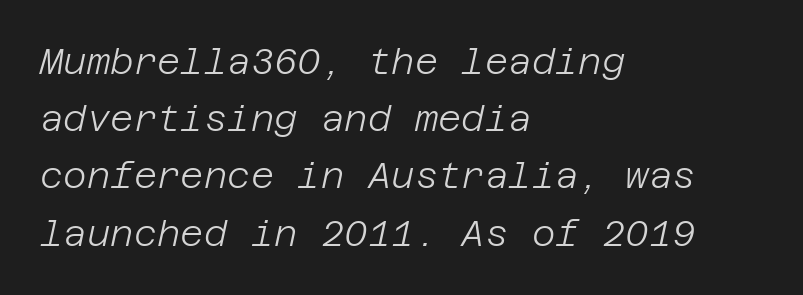
Q: Is the text bold? A: No.
Q: Is the text italic (slanted)? A: Yes, it leans right by about 12 degrees.
Q: Is the text underlined? A: No.
Q: How is the paragraph aligned? A: Left-aligned.
Q: Is the spacing between letters normal or unusually wide? A: Normal.
Q: Is the spacing between lines tight, normal or loose? A: Normal.
Q: Width (condensed, normal, or wide)? A: Normal.
Q: Stroke contrast? A: Low.
Q: x-height? A: Large.
